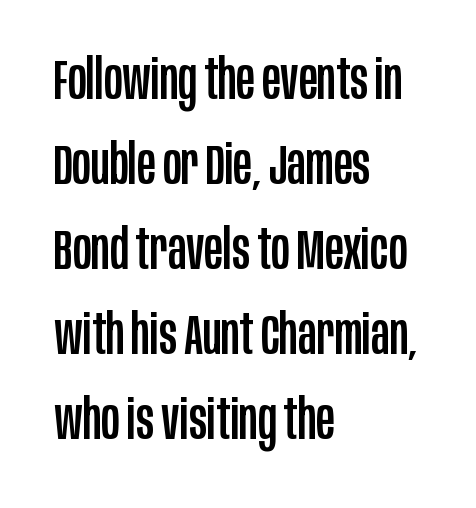
The image shows 56 px condensed sans-serif type, upright; set left-aligned, normal line spacing (1.52x), normal letter spacing, not underlined; low stroke contrast and a large x-height.
